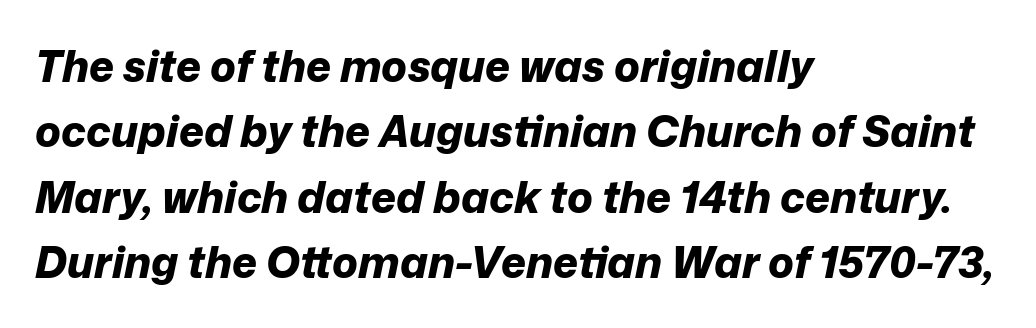
{"italic": "yes", "lean": "right", "slant_degrees": 12, "bold": "yes", "weight": "bold", "width": "normal", "stroke_contrast": "low", "x_height": "medium", "monospaced": "no", "underline": "no", "align": "left", "line_spacing": "normal", "line_spacing_ratio": 1.52, "letter_spacing": "normal", "letter_spacing_em": 0.0, "glyph_px": 43}
